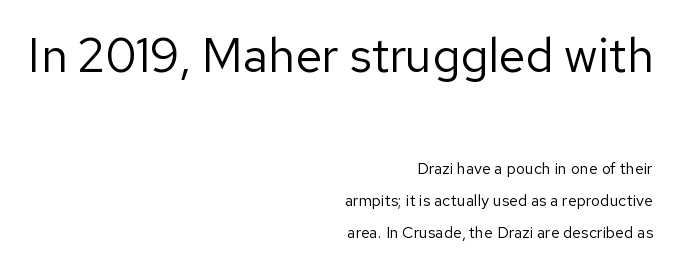
Q: Is the text bold? A: No.
Q: Is the text italic (slanted)? A: No, it is upright.
Q: Is the typeface a serif or a sans-serif typeface? A: Sans-serif.
Q: Is the text underlined? A: No.
Q: How is the paragraph aligned? A: Right-aligned.
Q: Is the spacing between letters normal or unusually wide? A: Normal.
Q: Is the spacing between lines tight, normal or loose? A: Loose.
Q: Which block of text is set in a larger size, the first (top) or the second (bottom)? A: The first (top) one.
Q: Width (condensed, normal, or wide)? A: Normal.
Q: Stroke contrast? A: Low.
Q: x-height? A: Medium.
Q: Monospaced? A: No.
